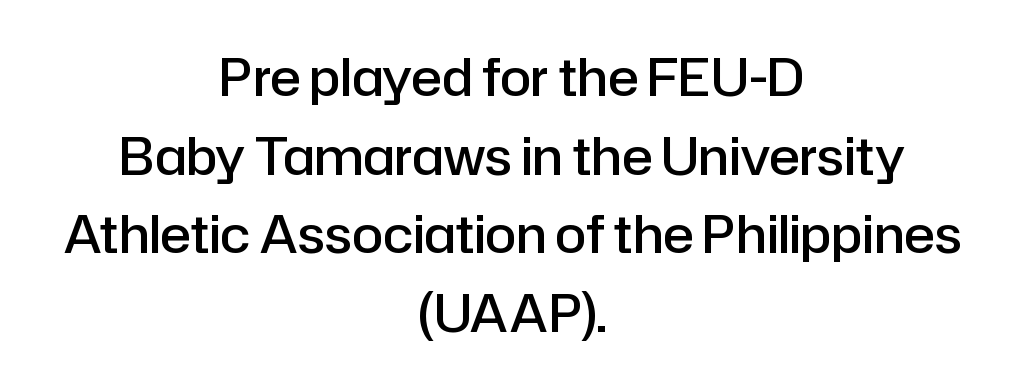
Compared with typical paragraphs, the rows here are spaced about the same. The passage shown is typed in a proportional face where columns would drift. There is no visible air inserted between adjacent glyphs. In terms of weight, the rendering is demibold, just under bold. A sans-serif font was chosen for this passage. One-word summary of the alignment: center.
